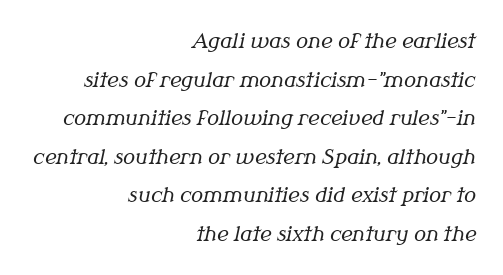
The image shows 20 px text type, italic (leaning right); set right-aligned, loose line spacing (1.93x), normal letter spacing, not underlined.
